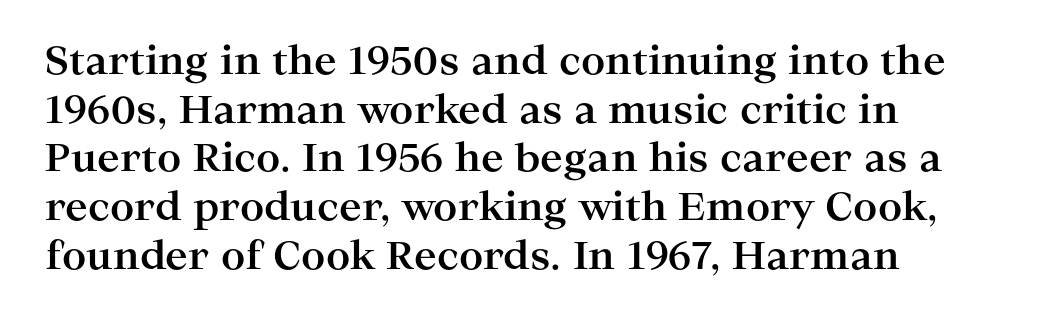
{"serif": "yes", "italic": "no", "bold": "yes", "weight": "bold", "width": "wide", "stroke_contrast": "high", "x_height": "medium", "monospaced": "no", "underline": "no", "align": "left", "line_spacing": "normal", "line_spacing_ratio": 1.28, "letter_spacing": "normal", "letter_spacing_em": 0.0, "glyph_px": 38}
